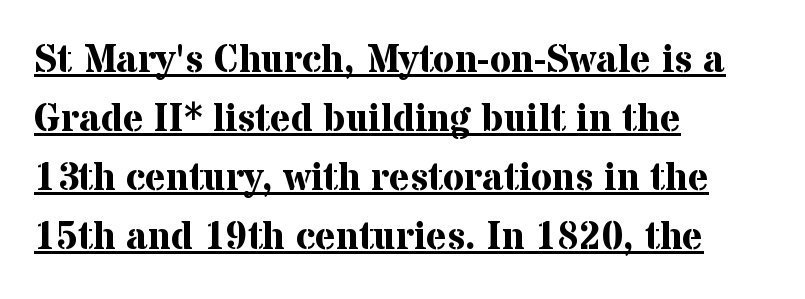
This is the regular roman posture of the typeface. The typesetter has applied underlining to the passage shown. The face used here is proportionally spaced, like ordinary book or web type. The designer left line spacing at the default. Honestly, the letter spacing is just normal — you wouldn't notice it.
